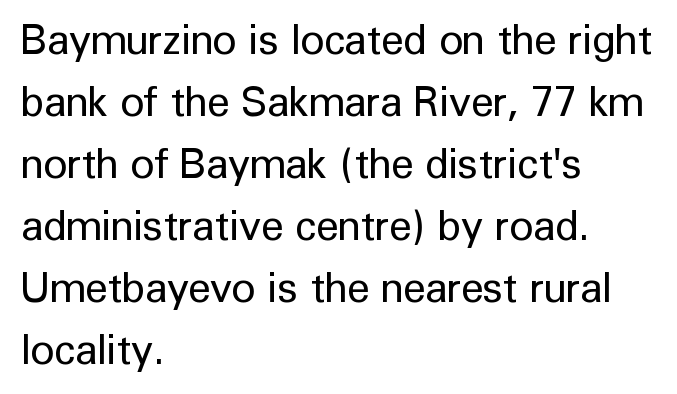
Q: Is the text bold? A: No.
Q: Is the text italic (slanted)? A: No, it is upright.
Q: Is the typeface a serif or a sans-serif typeface? A: Sans-serif.
Q: Is the text underlined? A: No.
Q: How is the paragraph aligned? A: Left-aligned.
Q: Is the spacing between letters normal or unusually wide? A: Normal.
Q: Is the spacing between lines tight, normal or loose? A: Normal.
Q: Width (condensed, normal, or wide)? A: Normal.
Q: Stroke contrast? A: Low.
Q: x-height? A: Medium.
Q: Monospaced? A: No.
